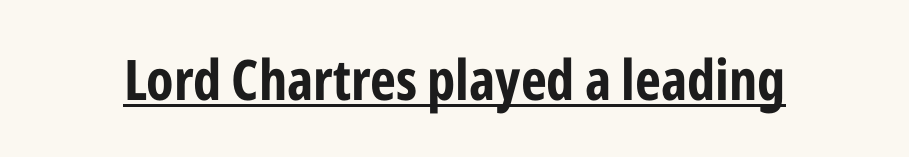
{"serif": "no", "italic": "no", "bold": "yes", "weight": "bold", "width": "condensed", "stroke_contrast": "low", "x_height": "medium", "monospaced": "no", "underline": "yes", "letter_spacing": "normal", "letter_spacing_em": 0.0, "glyph_px": 56}
